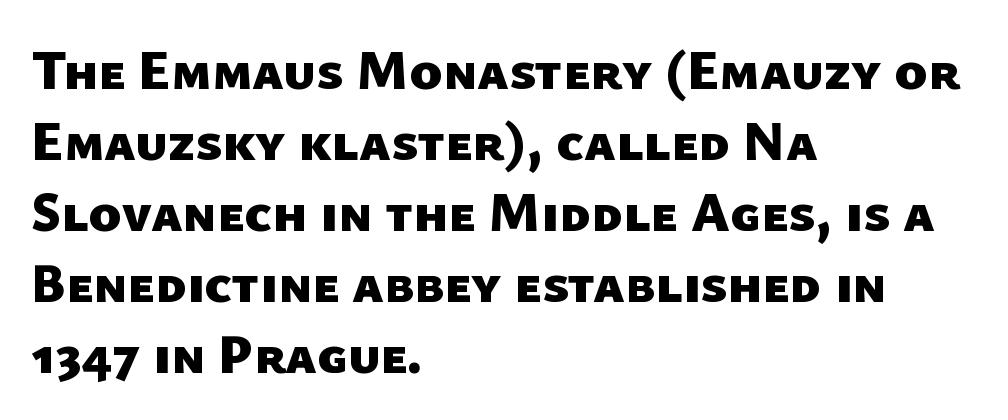
{"serif": "no", "bold": "yes", "weight": "heavy", "width": "normal", "stroke_contrast": "low", "x_height": "medium", "monospaced": "no", "underline": "no", "align": "left", "line_spacing": "normal", "line_spacing_ratio": 1.29, "letter_spacing": "normal", "letter_spacing_em": 0.0, "glyph_px": 55}
